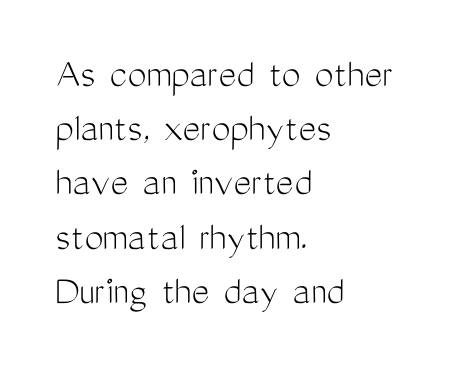
Which margin do the lines hug? The left one — the right edge is uneven. The rows are spaced the way most documents space them. The rendering uses natural spacing where letterforms have individual widths. Any mark beneath the type? The region is blank. The characters are drawn with everyday or finer stroke widths.
